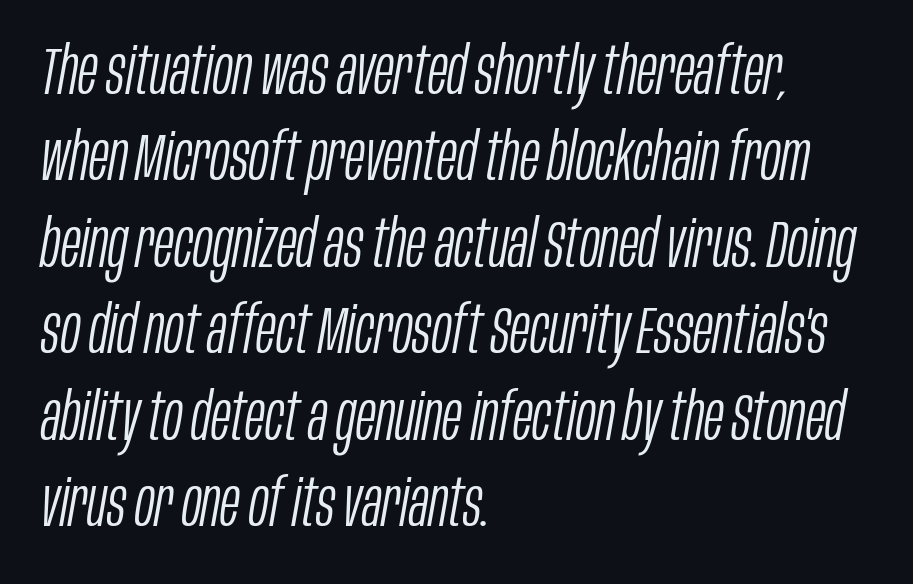
The image shows 66 px light, condensed type, italic (leaning right); set left-aligned, normal line spacing (1.31x), normal letter spacing, not underlined; low stroke contrast and a large x-height.
